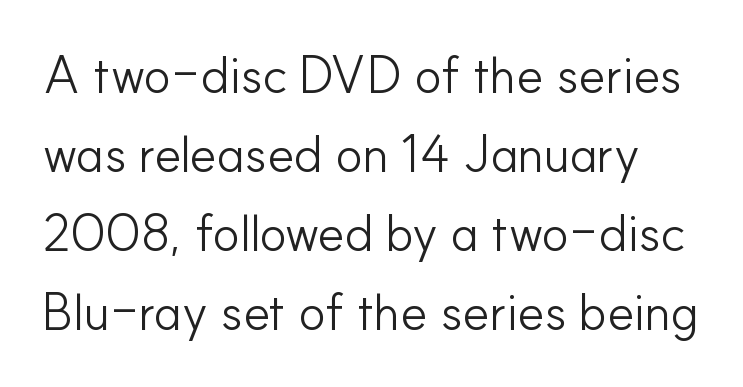
Q: Is the text bold? A: No.
Q: Is the text italic (slanted)? A: No, it is upright.
Q: Is the typeface a serif or a sans-serif typeface? A: Sans-serif.
Q: Is the text underlined? A: No.
Q: Is the spacing between letters normal or unusually wide? A: Normal.
Q: Is the spacing between lines tight, normal or loose? A: Normal.
Q: Width (condensed, normal, or wide)? A: Normal.
Q: Stroke contrast? A: Low.
Q: x-height? A: Small.
Q: Monospaced? A: No.
